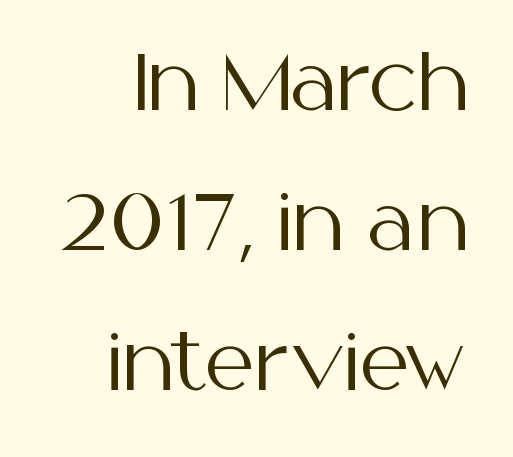
{"serif": "no", "italic": "no", "bold": "no", "weight": "regular", "width": "normal", "stroke_contrast": "medium", "x_height": "medium", "monospaced": "no", "underline": "no", "line_spacing_ratio": 1.82, "letter_spacing": "normal", "letter_spacing_em": 0.0, "glyph_px": 77}
